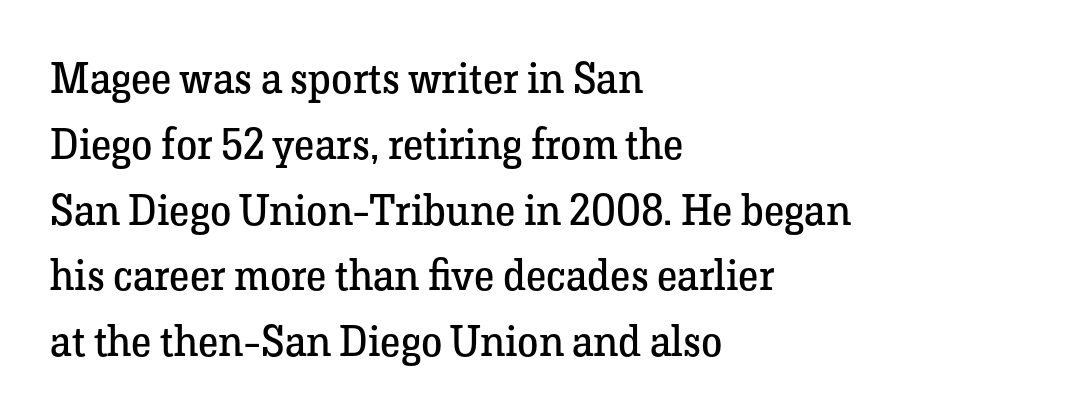
{"serif": "yes", "italic": "no", "bold": "no", "weight": "regular", "width": "normal", "stroke_contrast": "low", "x_height": "medium", "monospaced": "no", "underline": "no", "align": "left", "line_spacing": "normal", "line_spacing_ratio": 1.53, "letter_spacing": "normal", "letter_spacing_em": 0.0, "glyph_px": 43}
